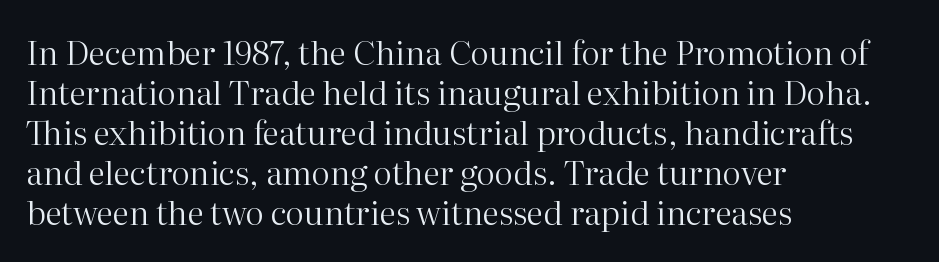
Q: Is the text bold? A: No.
Q: Is the text italic (slanted)? A: No, it is upright.
Q: Is the typeface a serif or a sans-serif typeface? A: Serif.
Q: Is the text underlined? A: No.
Q: How is the paragraph aligned? A: Left-aligned.
Q: Is the spacing between letters normal or unusually wide? A: Normal.
Q: Width (condensed, normal, or wide)? A: Normal.
Q: Stroke contrast? A: High.
Q: x-height? A: Medium.
Q: Monospaced? A: No.
